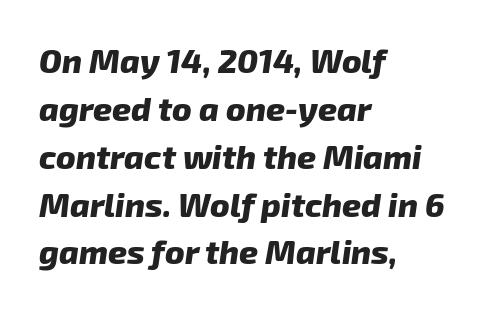
The face used here has the dense, thick strokes of a bold. This block has exactly the height ordinary leading produces. You could not count columns in this text — the font is proportionally spaced. Line starts are locked; line ends wander. Font category for this specimen: sans-serif. Glyph-to-glyph distance matches everyday printed text.
